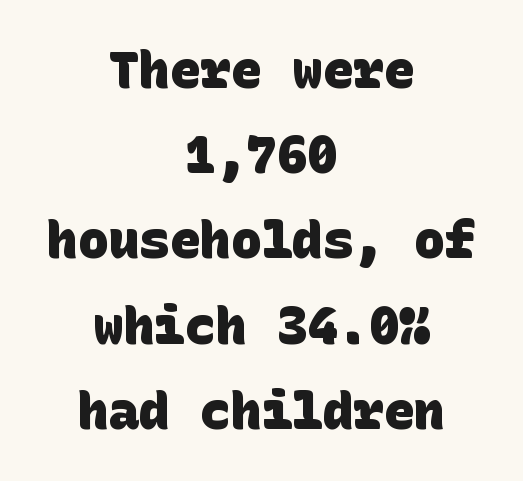
{"serif": "no", "bold": "yes", "weight": "heavy", "width": "normal", "stroke_contrast": "low", "x_height": "large", "underline": "no", "align": "center", "line_spacing": "normal", "line_spacing_ratio": 1.67, "letter_spacing": "normal", "letter_spacing_em": 0.0, "glyph_px": 51}
